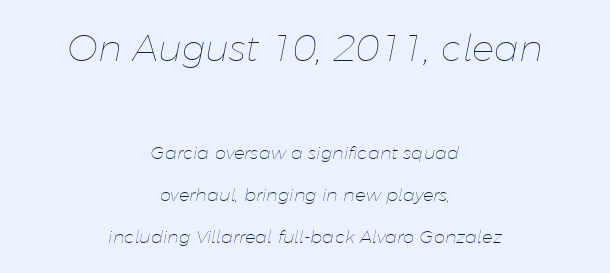
Q: Is the text bold? A: No.
Q: Is the text italic (slanted)? A: Yes, it leans right by about 11 degrees.
Q: Is the text underlined? A: No.
Q: How is the paragraph aligned? A: Centered.
Q: Is the spacing between letters normal or unusually wide? A: Normal.
Q: Is the spacing between lines tight, normal or loose? A: Loose.
Q: Which block of text is set in a larger size, the first (top) or the second (bottom)? A: The first (top) one.
Q: Width (condensed, normal, or wide)? A: Normal.
Q: Stroke contrast? A: Low.
Q: x-height? A: Medium.
Q: Monospaced? A: No.
